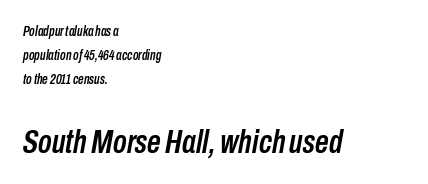
{"italic": "yes", "lean": "right", "slant_degrees": 10, "width": "condensed", "stroke_contrast": "low", "x_height": "medium", "monospaced": "no", "underline": "no", "align": "left", "line_spacing_ratio": 1.73, "letter_spacing": "normal", "letter_spacing_em": 0.0, "larger_block": "second", "size_ratio": 2.43, "glyph_px": 34}
